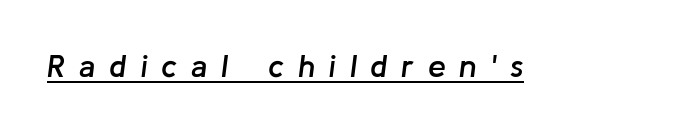
Q: Is the text bold? A: Semi-bold.
Q: Is the text italic (slanted)? A: Yes, it leans right by about 8 degrees.
Q: Is the text underlined? A: Yes.
Q: Is the spacing between letters normal or unusually wide? A: Unusually wide.
Q: Width (condensed, normal, or wide)? A: Normal.
Q: Stroke contrast? A: Low.
Q: x-height? A: Medium.
Q: Monospaced? A: No.
